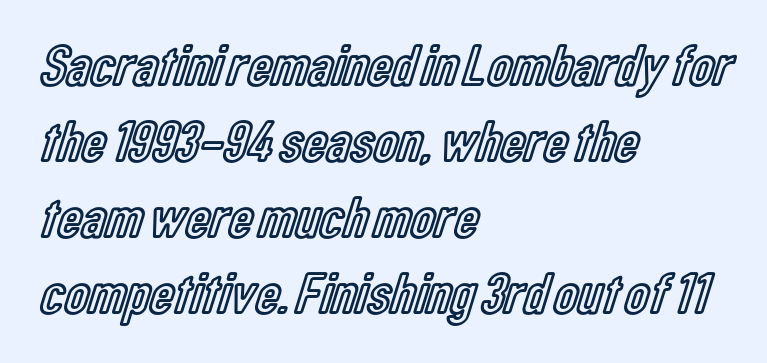
Is this a fixed-width face? No — the glyphs have proportional, varying widths. Line spacing here is normal. Look at the tracking — it's just the regular setting, nothing added. Each line starts at the same left margin while the right side varies. Letters rest on an invisible, unmarked baseline.
